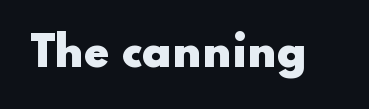
{"serif": "no", "italic": "no", "bold": "yes", "weight": "heavy", "width": "wide", "stroke_contrast": "low", "x_height": "small", "monospaced": "no", "underline": "no", "letter_spacing": "normal", "letter_spacing_em": 0.0, "glyph_px": 41}
